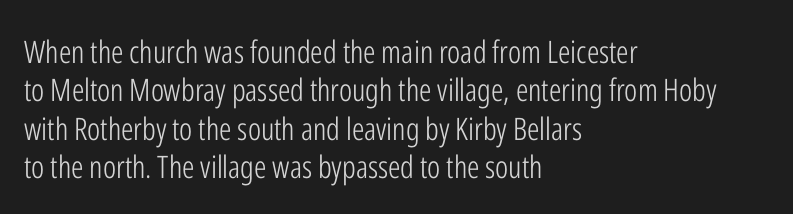
The image shows 31 px light, condensed sans-serif type, upright; set left-aligned, line spacing 1.24x, normal letter spacing, not underlined; low stroke contrast and a medium x-height.
